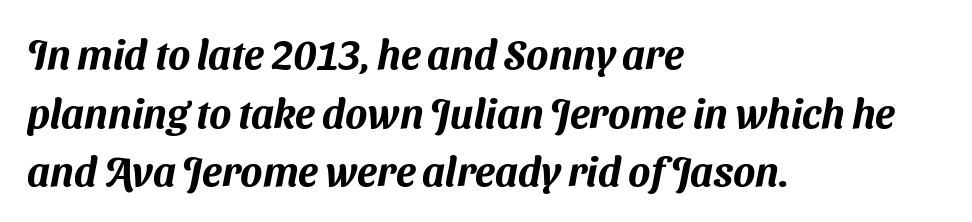
{"serif": "no", "width": "normal", "stroke_contrast": "medium", "x_height": "medium", "monospaced": "no", "underline": "no", "align": "left", "line_spacing": "normal", "line_spacing_ratio": 1.43, "letter_spacing": "normal", "letter_spacing_em": 0.0, "glyph_px": 41}
